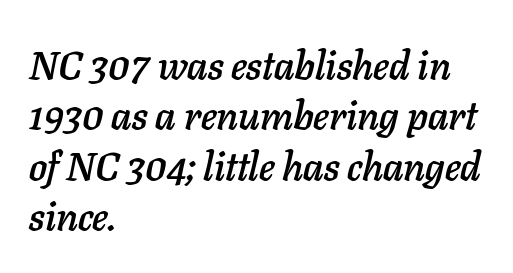
{"italic": "yes", "lean": "right", "slant_degrees": 11, "width": "normal", "stroke_contrast": "low", "x_height": "medium", "monospaced": "no", "underline": "no", "align": "left", "line_spacing": "normal", "line_spacing_ratio": 1.26, "letter_spacing": "normal", "letter_spacing_em": 0.0, "glyph_px": 40}
